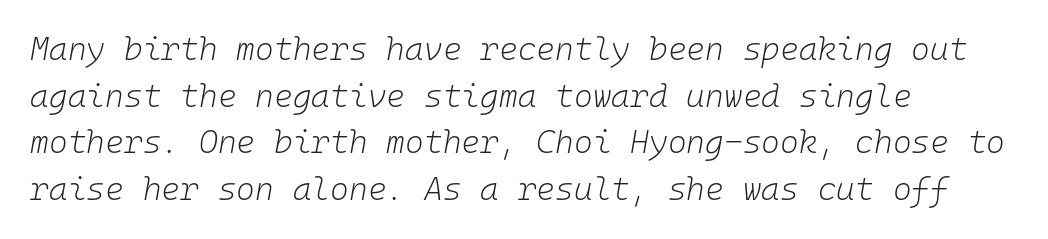
No word sits above an underline. Observe the ordinary spacing: letters are neighbours, not strangers. The typeface has the unassuming heft of standard copy or less. The space between consecutive lines is moderate.
